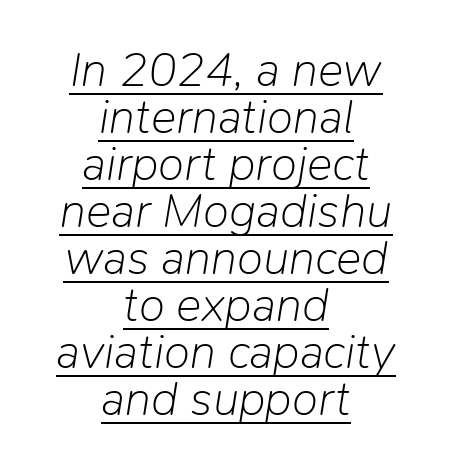
{"italic": "yes", "lean": "right", "slant_degrees": 9, "bold": "no", "weight": "light", "width": "normal", "stroke_contrast": "low", "x_height": "medium", "monospaced": "no", "underline": "yes", "align": "center", "line_spacing": "tight", "line_spacing_ratio": 0.98, "letter_spacing": "normal", "letter_spacing_em": 0.0, "glyph_px": 48}
